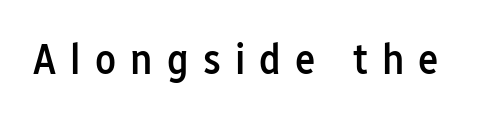
Q: Is the text bold? A: Semi-bold.
Q: Is the text italic (slanted)? A: No, it is upright.
Q: Is the typeface a serif or a sans-serif typeface? A: Sans-serif.
Q: Is the text underlined? A: No.
Q: Is the spacing between letters normal or unusually wide? A: Unusually wide.
Q: Width (condensed, normal, or wide)? A: Condensed.
Q: Stroke contrast? A: Low.
Q: x-height? A: Medium.
Q: Monospaced? A: No.
